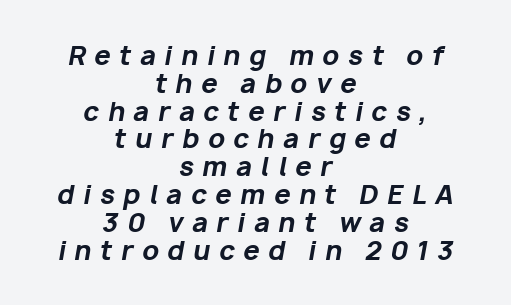
{"italic": "yes", "lean": "right", "slant_degrees": 10, "bold": "yes", "underline": "no", "align": "center", "line_spacing": "tight", "line_spacing_ratio": 1.07, "letter_spacing": "wide", "letter_spacing_em": 0.33, "glyph_px": 26}
